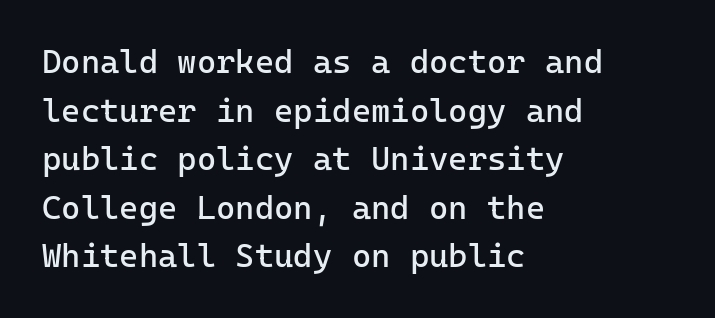
{"serif": "no", "italic": "no", "bold": "no", "weight": "regular", "width": "normal", "stroke_contrast": "low", "x_height": "medium", "underline": "no", "align": "left", "line_spacing": "normal", "line_spacing_ratio": 1.47, "letter_spacing": "normal", "letter_spacing_em": 0.0, "glyph_px": 33}
